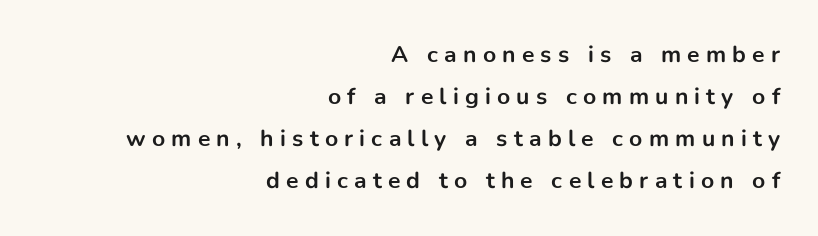
Compared with a flush-left layout, this one pins lines to the opposite, right side. There is plenty of visible air inserted between adjacent glyphs. Just letters on the line, the space beneath them empty. Is there any slant? The stems are plumb. I'd describe the lettering as bold — thick and assertive.
